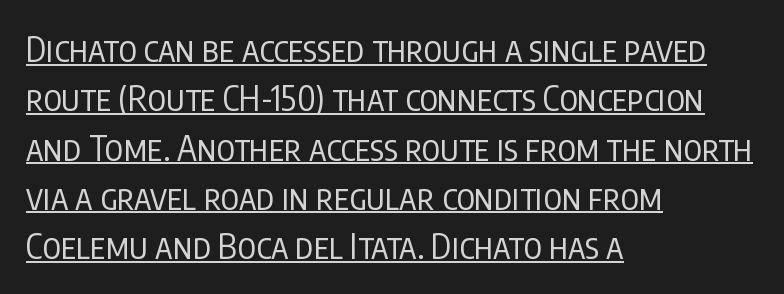
{"serif": "no", "italic": "no", "bold": "no", "weight": "regular", "width": "condensed", "stroke_contrast": "low", "x_height": "large", "monospaced": "no", "underline": "yes", "align": "left", "line_spacing": "normal", "line_spacing_ratio": 1.45, "letter_spacing": "normal", "letter_spacing_em": 0.0, "glyph_px": 34}
